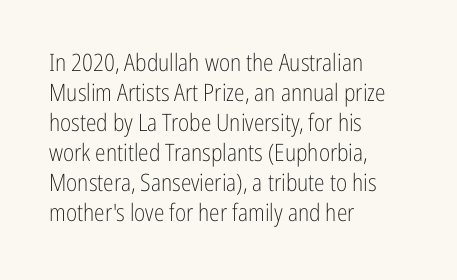
{"italic": "no", "bold": "no", "underline": "no", "align": "left", "line_spacing": "normal", "line_spacing_ratio": 1.25, "letter_spacing": "normal", "letter_spacing_em": 0.0, "glyph_px": 24}
